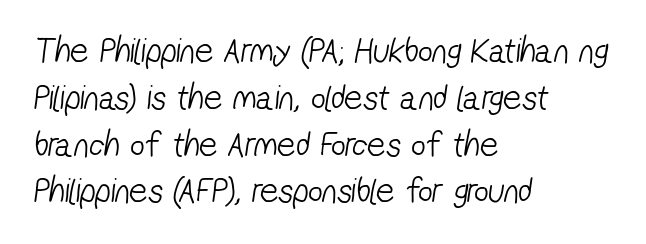
{"serif": "no", "bold": "no", "weight": "light", "width": "condensed", "stroke_contrast": "low", "x_height": "medium", "monospaced": "no", "underline": "no", "align": "left", "line_spacing": "normal", "line_spacing_ratio": 1.3, "letter_spacing": "normal", "letter_spacing_em": 0.0, "glyph_px": 36}
